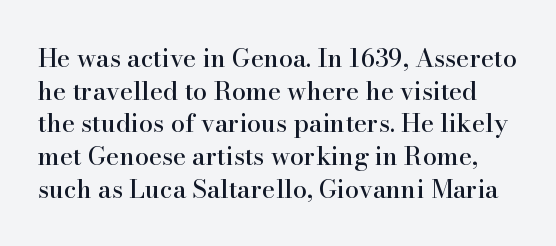
{"italic": "no", "underline": "no", "line_spacing": "normal", "line_spacing_ratio": 1.31, "letter_spacing": "normal", "letter_spacing_em": 0.0, "glyph_px": 25}
